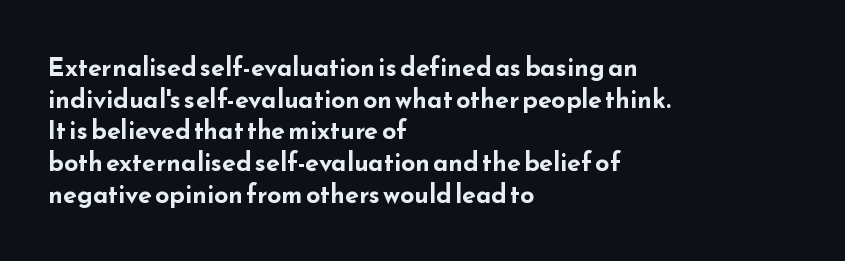
Short and long lines alike share a common starting point at left. The vertical gap from one line to the next is medium. Does the lettering tilt? It doesn't — this is upright. Underline: absent. The tracking reads as untouched default to a designer's eye. Chunky letters — that's bold for sure.
